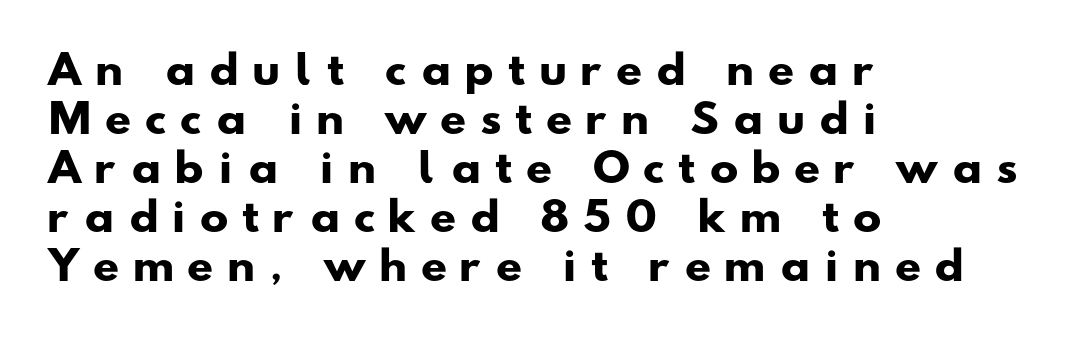
Q: Is the text bold? A: Yes.
Q: Is the typeface a serif or a sans-serif typeface? A: Sans-serif.
Q: Is the text underlined? A: No.
Q: How is the paragraph aligned? A: Left-aligned.
Q: Is the spacing between letters normal or unusually wide? A: Unusually wide.
Q: Is the spacing between lines tight, normal or loose? A: Normal.
Q: Width (condensed, normal, or wide)? A: Wide.
Q: Stroke contrast? A: Low.
Q: x-height? A: Small.
Q: Monospaced? A: No.
